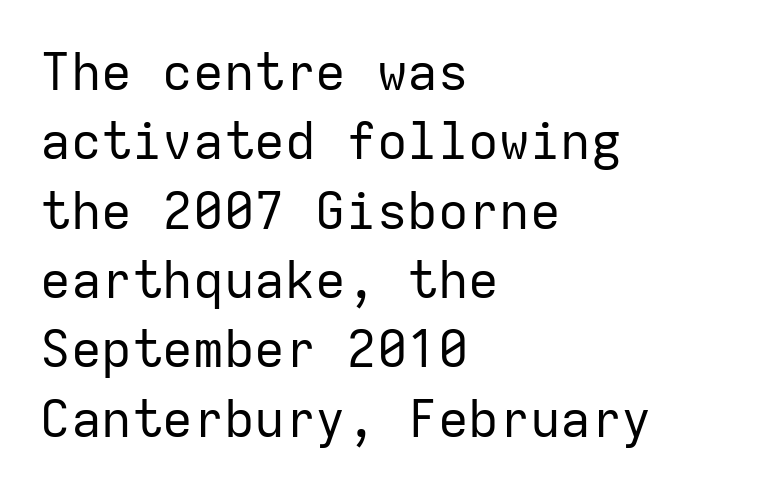
The rendering shows plain stroke endings on the letterforms — a sans-serif design. Quick note: not italic, upright. Notice how the passage keeps a crisp vertical edge on the left only. Here the designer chose a console-style face with uniform glyph widths. This sample uses plain, unmodified letter spacing.
